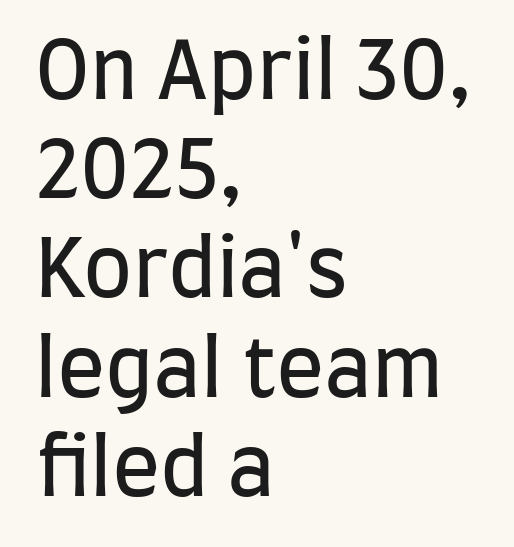
Is this a fixed-width face? No — the glyphs have proportional, varying widths. Is this a sans? Yes — the strokes have no serifs. The space directly below the letters is spotless. Is the stroke heavy? The answer is a plain regular-or-lighter.
